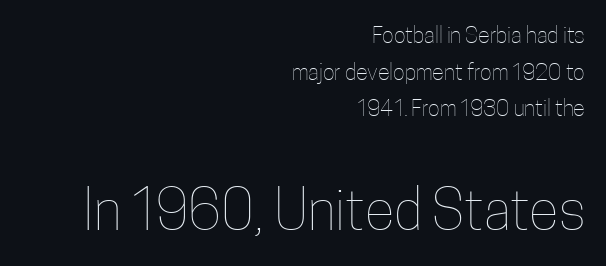
In terms of posture, this sample is upright. How would I describe the line gaps? Plain and ordinary. Here the second block reads like a headline and the first like body copy. Words float on clear page, feet unadorned. Stem width sits at or under what a default text font uses.
